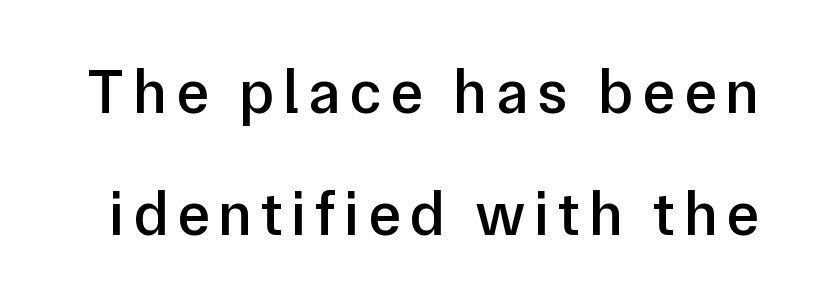
The image shows 62 px semibold sans-serif type, upright; set loose line spacing (1.96x), not underlined; low stroke contrast and a medium x-height.
